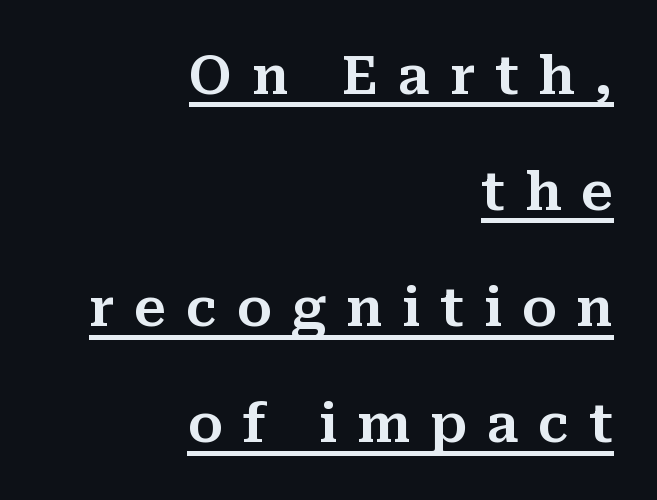
{"serif": "yes", "italic": "no", "width": "normal", "stroke_contrast": "medium", "x_height": "medium", "monospaced": "no", "underline": "yes", "align": "right", "line_spacing": "loose", "line_spacing_ratio": 2.19, "letter_spacing": "wide", "letter_spacing_em": 0.37, "glyph_px": 53}
